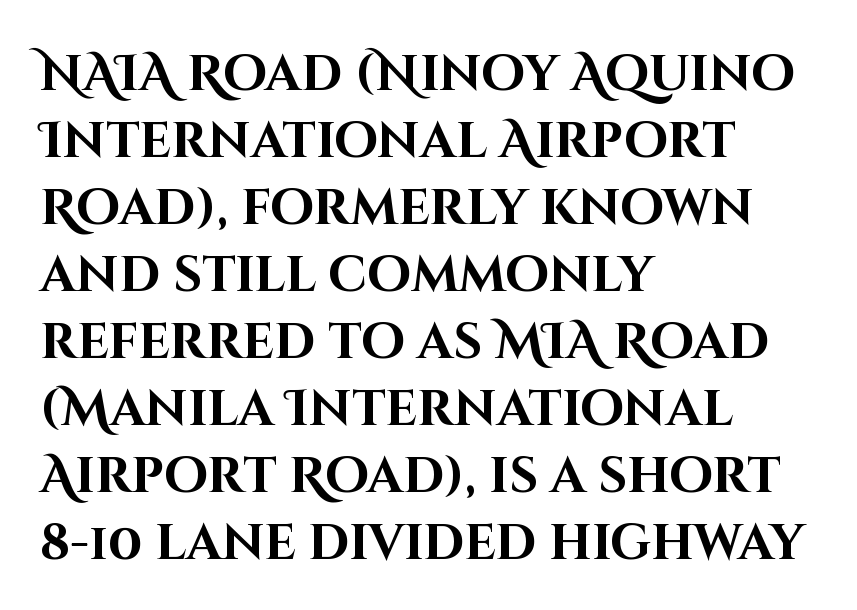
The image shows 50 px bold sans-serif type, upright; set left-aligned, normal line spacing (1.34x), normal letter spacing, not underlined; high stroke contrast and a large x-height.
